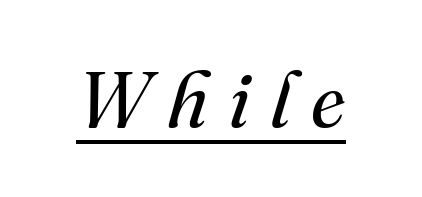
The image shows 78 px regular-weight serif type, italic (leaning right); set unusually wide letter spacing (+0.25 em), underlined; medium stroke contrast and a small x-height.
